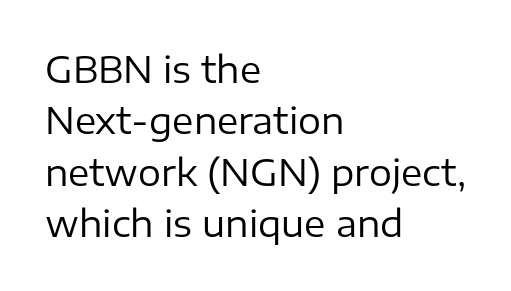
{"serif": "no", "italic": "no", "bold": "no", "weight": "regular", "width": "normal", "stroke_contrast": "low", "x_height": "medium", "monospaced": "no", "underline": "no", "align": "left", "line_spacing": "normal", "line_spacing_ratio": 1.43, "letter_spacing": "normal", "letter_spacing_em": 0.0, "glyph_px": 36}
